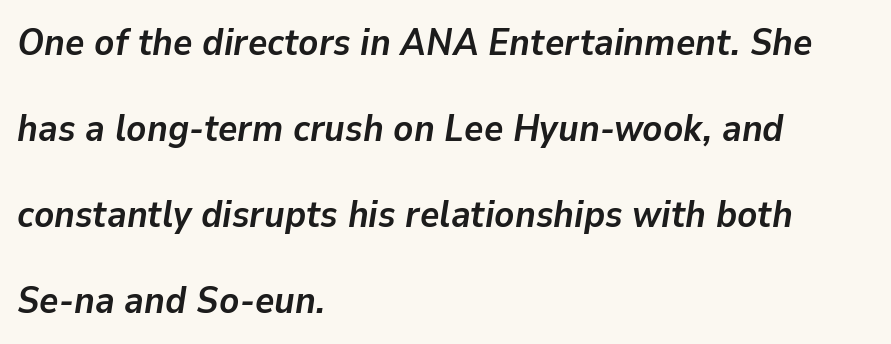
The image shows 37 px semibold type, italic (leaning right); set left-aligned, loose line spacing (2.32x), normal letter spacing, not underlined; low stroke contrast and a medium x-height.
